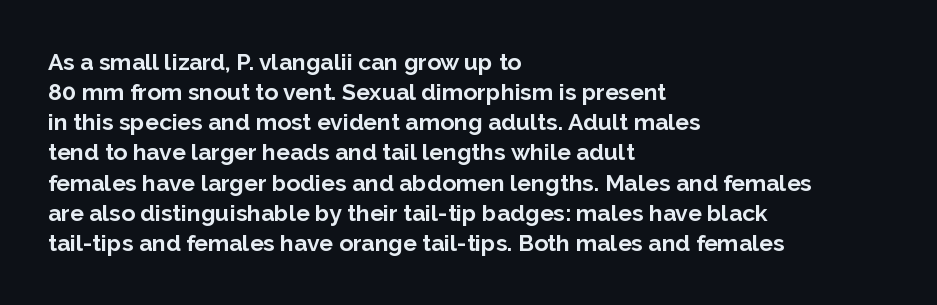
Q: Is the text bold? A: Yes.
Q: Is the text italic (slanted)? A: No, it is upright.
Q: Is the text underlined? A: No.
Q: How is the paragraph aligned? A: Left-aligned.
Q: Is the spacing between letters normal or unusually wide? A: Normal.
Q: Is the spacing between lines tight, normal or loose? A: Normal.
